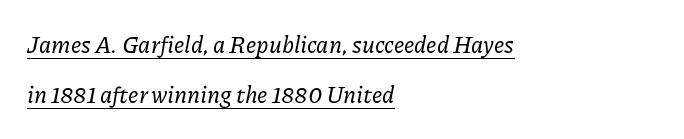
The lettering tilts uniformly, giving the passage an italic look. Compared with undecorated copy, this sample adds a rule below the words. In CSS terms this would be text-align: left. The block of text is sparse from top to bottom, with ample space between rows.
